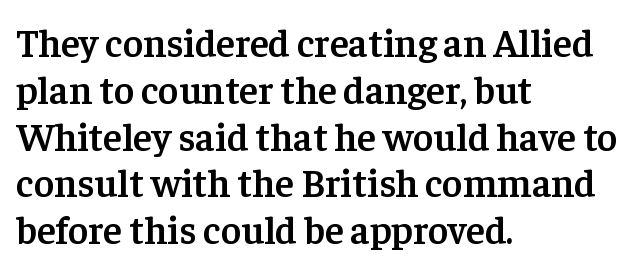
Q: Is the text bold? A: Semi-bold.
Q: Is the text italic (slanted)? A: No, it is upright.
Q: Is the typeface a serif or a sans-serif typeface? A: Serif.
Q: Is the text underlined? A: No.
Q: How is the paragraph aligned? A: Left-aligned.
Q: Is the spacing between letters normal or unusually wide? A: Normal.
Q: Width (condensed, normal, or wide)? A: Normal.
Q: Stroke contrast? A: Low.
Q: x-height? A: Medium.
Q: Monospaced? A: No.
